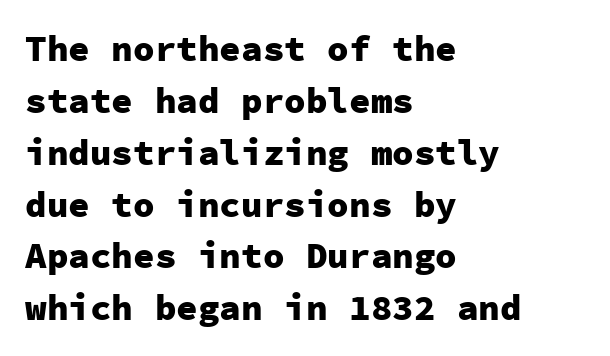
Q: Is the text bold? A: Yes.
Q: Is the text italic (slanted)? A: No, it is upright.
Q: Is the typeface a serif or a sans-serif typeface? A: Sans-serif.
Q: Is the text underlined? A: No.
Q: How is the paragraph aligned? A: Left-aligned.
Q: Is the spacing between letters normal or unusually wide? A: Normal.
Q: Is the spacing between lines tight, normal or loose? A: Normal.
Q: Width (condensed, normal, or wide)? A: Normal.
Q: Stroke contrast? A: Low.
Q: x-height? A: Medium.
Q: Monospaced? A: Yes.
